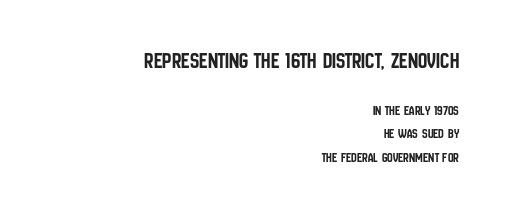
{"italic": "no", "underline": "no", "align": "right", "line_spacing": "normal", "line_spacing_ratio": 1.65, "letter_spacing": "normal", "letter_spacing_em": 0.0, "larger_block": "first", "size_ratio": 1.64, "glyph_px": 23}
